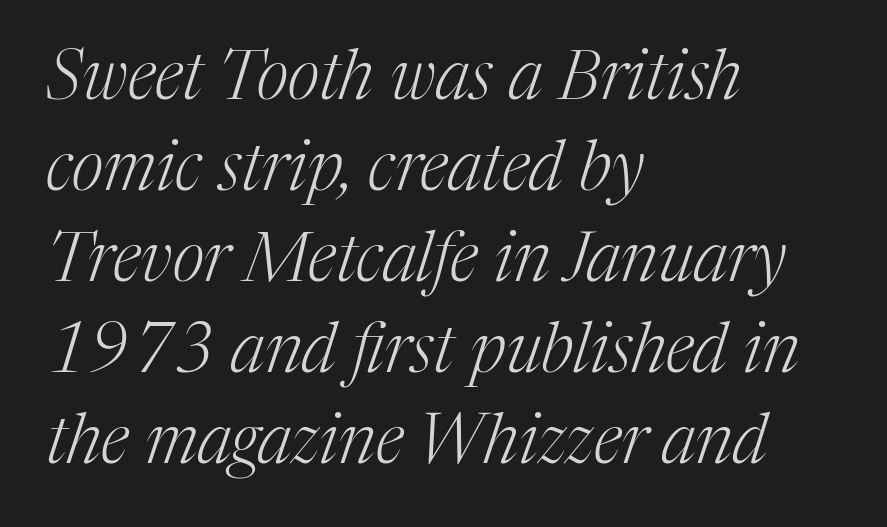
{"serif": "yes", "italic": "yes", "lean": "right", "slant_degrees": 17, "bold": "no", "weight": "light", "width": "normal", "stroke_contrast": "medium", "x_height": "medium", "monospaced": "no", "underline": "no", "align": "left", "line_spacing": "normal", "line_spacing_ratio": 1.32, "letter_spacing": "normal", "letter_spacing_em": 0.0, "glyph_px": 69}
